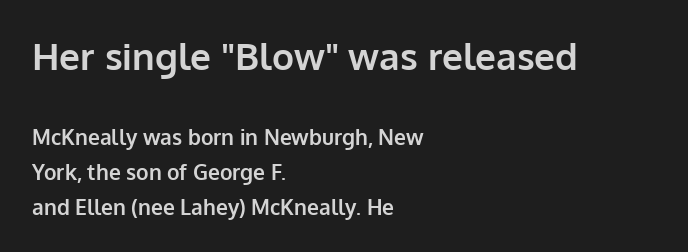
The image shows 37 px bold sans-serif type, upright; set left-aligned, normal line spacing (1.66x), normal letter spacing, not underlined; the first (top) block is 1.76x larger; low stroke contrast and a medium x-height.
